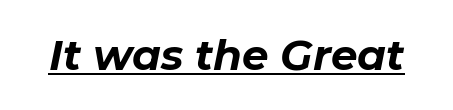
Q: Is the text bold? A: Yes.
Q: Is the text italic (slanted)? A: Yes, it leans right by about 11 degrees.
Q: Is the text underlined? A: Yes.
Q: Is the spacing between letters normal or unusually wide? A: Normal.
Q: Width (condensed, normal, or wide)? A: Normal.
Q: Stroke contrast? A: Low.
Q: x-height? A: Medium.
Q: Monospaced? A: No.
